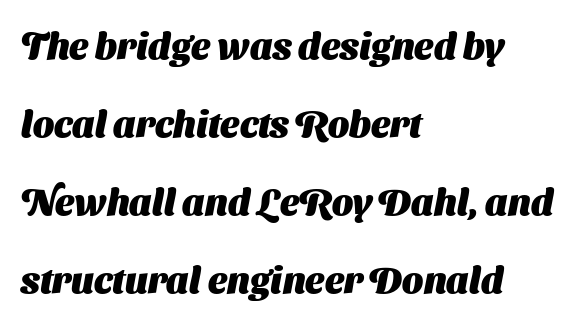
Q: Is the text bold? A: Yes.
Q: Is the typeface a serif or a sans-serif typeface? A: Sans-serif.
Q: Is the text underlined? A: No.
Q: How is the paragraph aligned? A: Left-aligned.
Q: Is the spacing between letters normal or unusually wide? A: Normal.
Q: Is the spacing between lines tight, normal or loose? A: Loose.
Q: Width (condensed, normal, or wide)? A: Normal.
Q: Stroke contrast? A: Medium.
Q: x-height? A: Medium.
Q: Monospaced? A: No.
